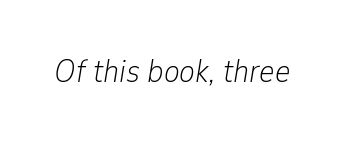
Q: Is the text bold? A: No.
Q: Is the text italic (slanted)? A: Yes, it leans right by about 9 degrees.
Q: Is the text underlined? A: No.
Q: Is the spacing between letters normal or unusually wide? A: Normal.
Q: Width (condensed, normal, or wide)? A: Condensed.
Q: Stroke contrast? A: Low.
Q: x-height? A: Medium.
Q: Monospaced? A: No.
